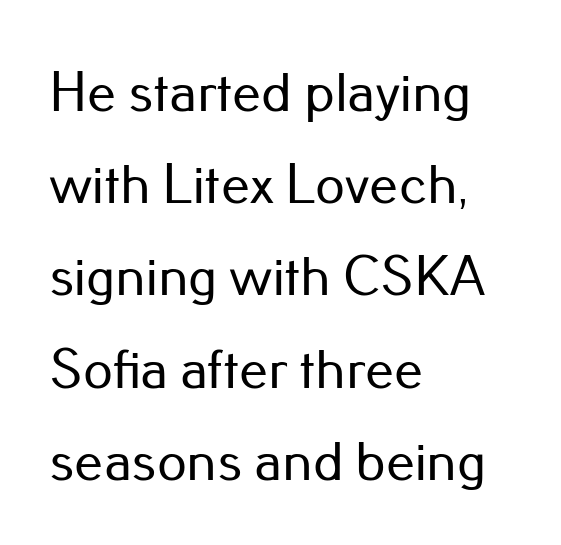
A typesetter would call this proportional, since set widths differ per character. How are the letters spaced? Ordinarily, with no added tracking. Reading down the block, your eye returns to a fixed left position each line. Italic: no, the glyphs are upright roman. A clean baseline with only descenders dipping below it. Regarding leading, the lines here are spaced in the standard way.
